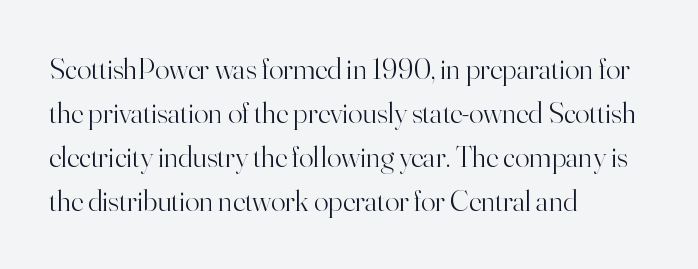
Has an underline been added? It has not. Counters stay open thanks to moderate or lighter strokes. Where is the straight margin? On the left. Is the letter spacing exaggerated? No — it looks like the ordinary default. The characters display serif detailing at their extremities.
